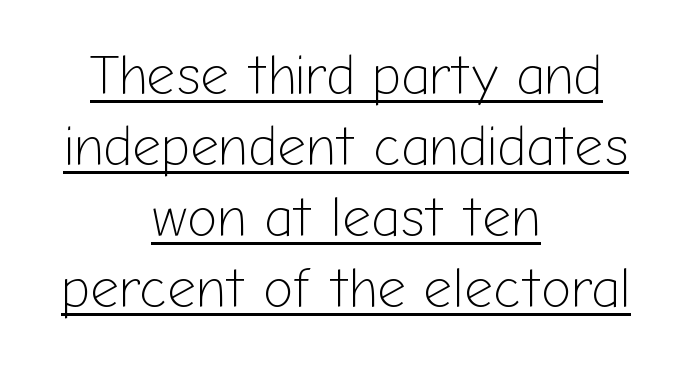
The image shows 56 px light sans-serif type, upright; set centered, normal line spacing (1.27x), normal letter spacing, underlined; low stroke contrast and a medium x-height.
